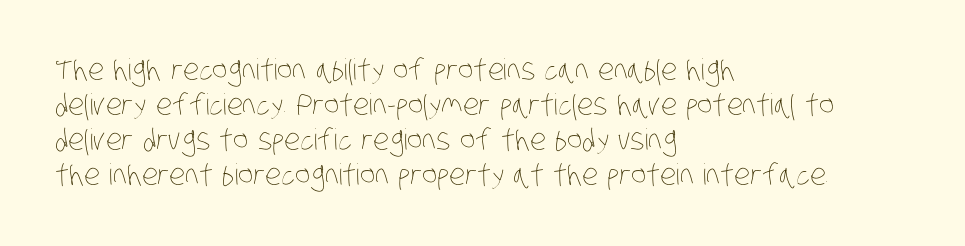
The image shows 29 px thin, condensed type; set left-aligned, line spacing 1.21x, normal letter spacing, not underlined; low stroke contrast and a large x-height.
